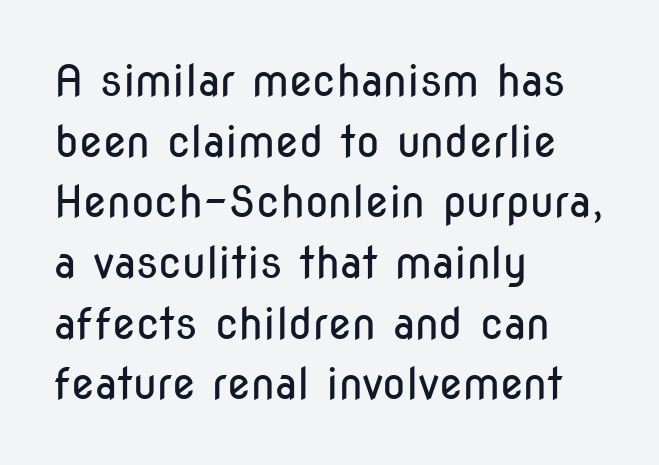
The image shows 43 px regular-weight, condensed sans-serif type, upright; set left-aligned, normal line spacing (1.41x), normal letter spacing, not underlined; low stroke contrast and a medium x-height.
